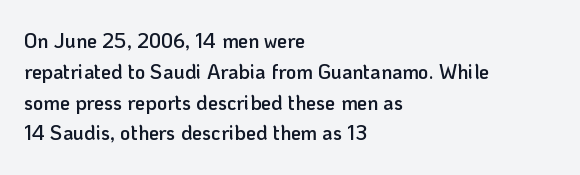
{"italic": "no", "bold": "semi", "underline": "no", "align": "left", "line_spacing": "normal", "line_spacing_ratio": 1.54, "letter_spacing": "normal", "letter_spacing_em": 0.0, "glyph_px": 20}
